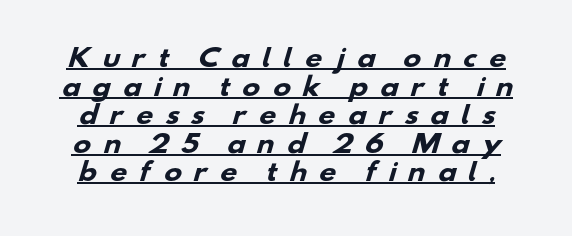
The image shows 24 px bold type; set line spacing 1.19x, unusually wide letter spacing (+0.48 em), underlined.
